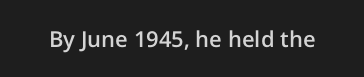
The image shows 22 px text type, upright; set normal letter spacing, not underlined.
